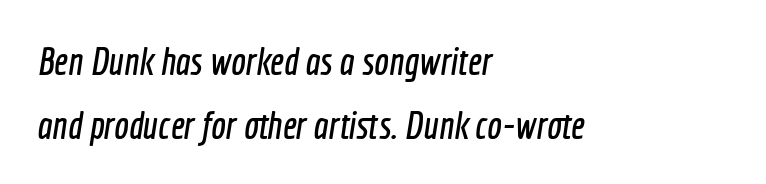
Words appear dense and cohesive because spacing is normal. Each line starts at the same left margin while the right side varies. The string is rendered with underlining switched off. Note: no serifs on the glyphs. Does the leading feel generous? No, just average.
